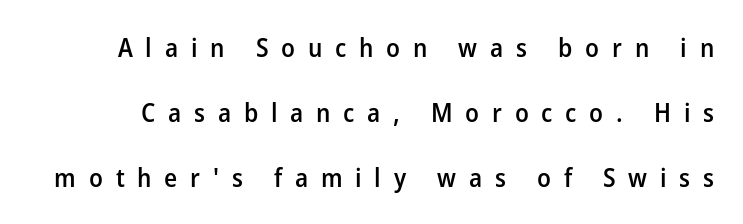
The image shows 26 px text type, upright; set loose line spacing (2.5x), unusually wide letter spacing (+0.49 em), not underlined.
